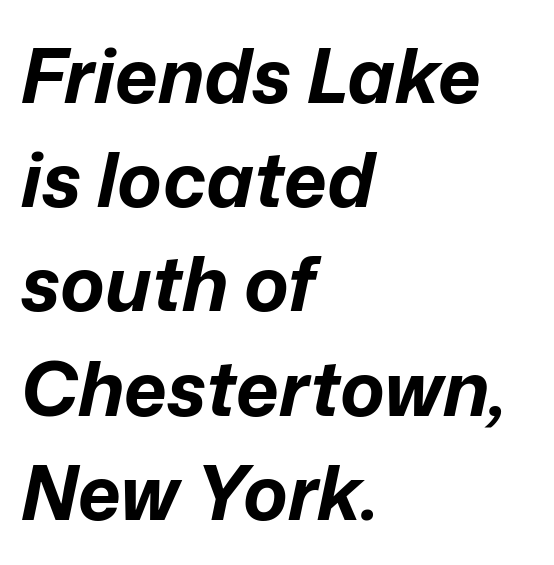
Emphasis by weight is at full strength: bold. Where is the straight margin? On the left. Words appear dense and cohesive because spacing is normal. Does the leading feel generous? No, just average.
